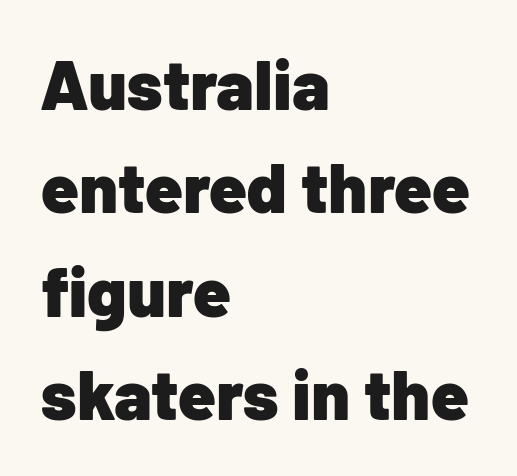
The image shows 69 px heavy sans-serif type, upright; set left-aligned, normal line spacing (1.5x), normal letter spacing, not underlined; low stroke contrast and a medium x-height.
